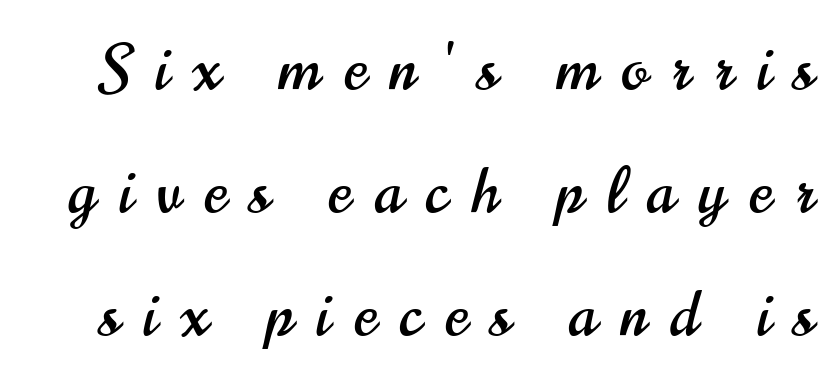
The image shows 62 px condensed sans-serif type; set loose line spacing (1.98x), unusually wide letter spacing (+0.38 em), not underlined; high stroke contrast and a small x-height.
